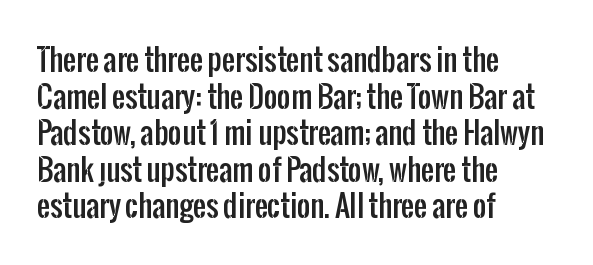
The image shows 29 px condensed sans-serif type, upright; set left-aligned, normal line spacing (1.26x), normal letter spacing, not underlined; low stroke contrast and a medium x-height.
